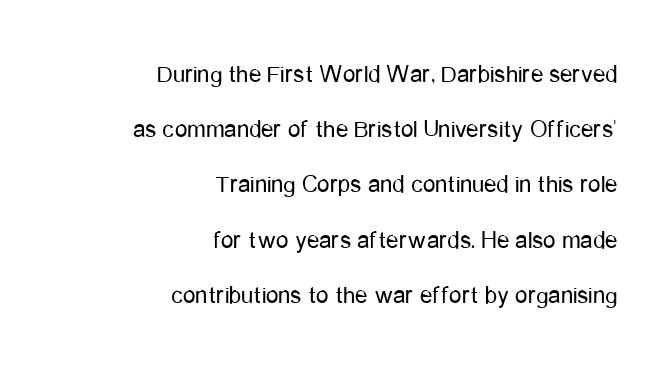
The image shows 25 px text type, upright; set right-aligned, loose line spacing (2.21x), normal letter spacing, not underlined.
